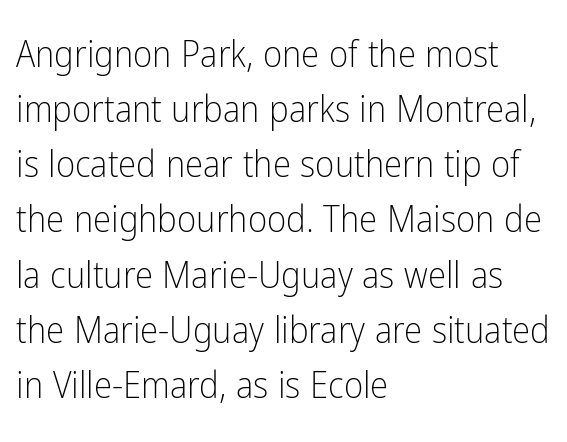
{"serif": "no", "italic": "no", "bold": "no", "weight": "light", "width": "condensed", "stroke_contrast": "low", "x_height": "medium", "monospaced": "no", "underline": "no", "align": "left", "line_spacing": "normal", "line_spacing_ratio": 1.49, "letter_spacing": "normal", "letter_spacing_em": 0.0, "glyph_px": 37}
